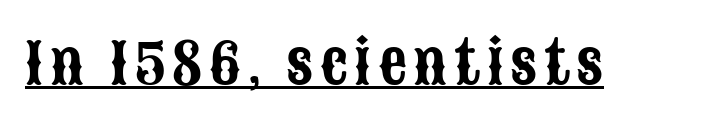
The image shows 56 px condensed sans-serif type, upright; set underlined; low stroke contrast and a large x-height.
